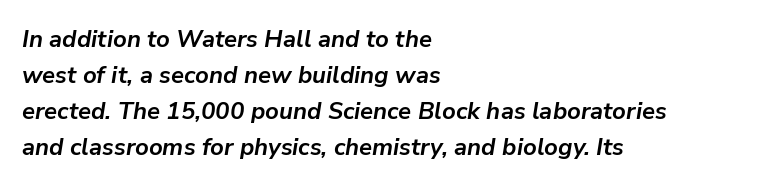
The image shows 24 px bold type, italic (leaning right); set left-aligned, normal line spacing (1.5x), normal letter spacing, not underlined.
